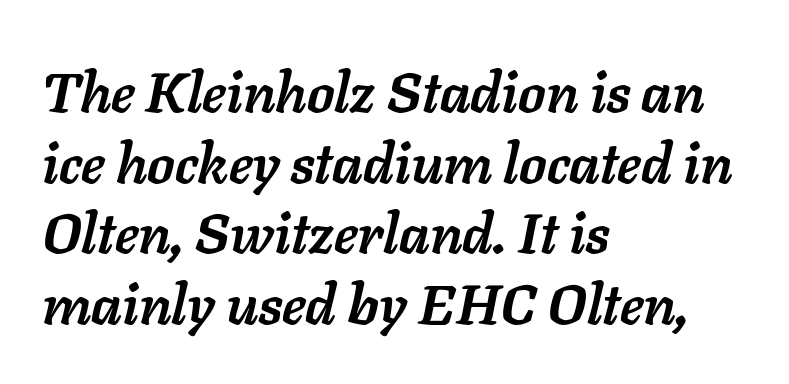
Letter spacing: default. Reading down the block, your eye returns to a fixed left position each line. Bold? Absolutely — the strokes are thick and heavy. These lines are rendered in a variable-pitch font. Unmarked baselines from the first word to the last. Notice how the stems are inclined rather than vertical — that's the hallmark of italics.
